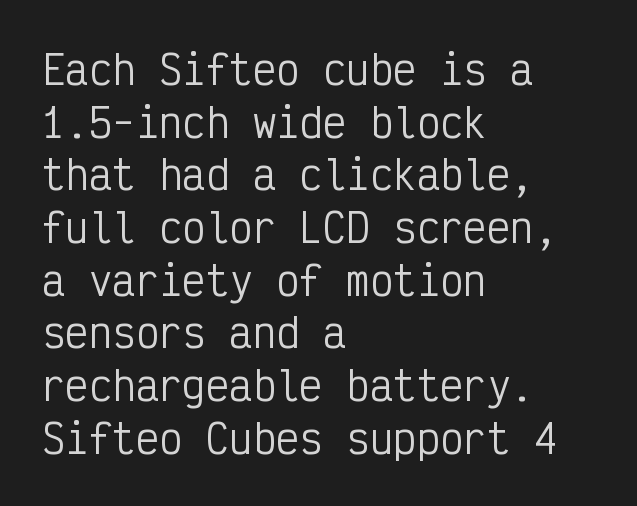
{"serif": "no", "italic": "no", "bold": "no", "weight": "regular", "width": "condensed", "stroke_contrast": "low", "x_height": "medium", "monospaced": "yes", "underline": "no", "align": "left", "line_spacing": "normal", "line_spacing_ratio": 1.35, "letter_spacing": "normal", "letter_spacing_em": 0.0, "glyph_px": 39}
